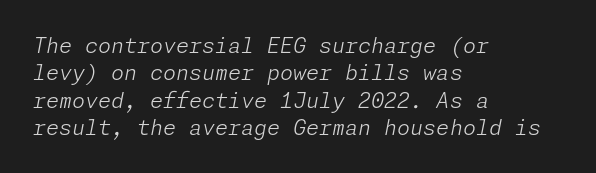
The image shows 21 px text type, italic (leaning right); set left-aligned, normal line spacing (1.3x), normal letter spacing, not underlined.
